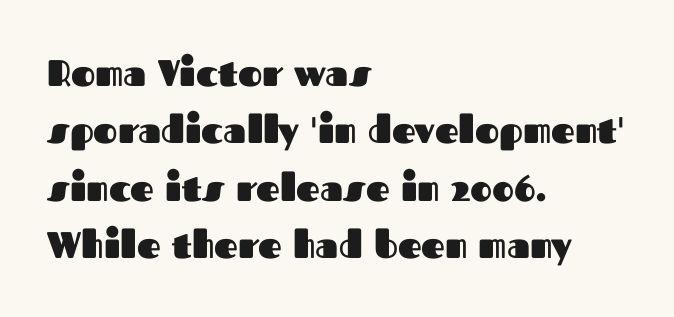
{"serif": "no", "italic": "no", "bold": "yes", "weight": "heavy", "width": "normal", "stroke_contrast": "medium", "x_height": "medium", "monospaced": "no", "underline": "no", "align": "left", "line_spacing": "normal", "line_spacing_ratio": 1.55, "letter_spacing": "normal", "letter_spacing_em": 0.0, "glyph_px": 37}
